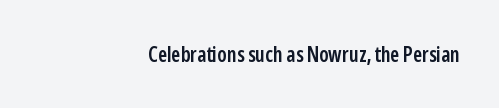
Q: Is the text bold? A: Semi-bold.
Q: Is the text italic (slanted)? A: No, it is upright.
Q: Is the text underlined? A: No.
Q: How is the paragraph aligned? A: Right-aligned.
Q: Is the spacing between letters normal or unusually wide? A: Normal.
